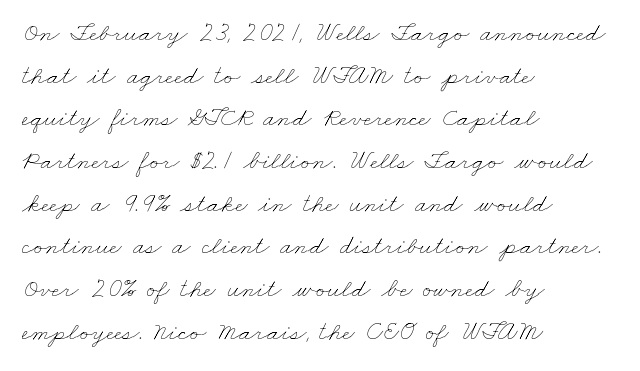
This rendering leaves character spacing at its baseline value. The space directly below the letters is spotless. Does the copy run flush right? No — it runs flush left. A typesetter would call this leading conventional body-copy spacing. Stems and bowls with no extra thickness — not bold.
